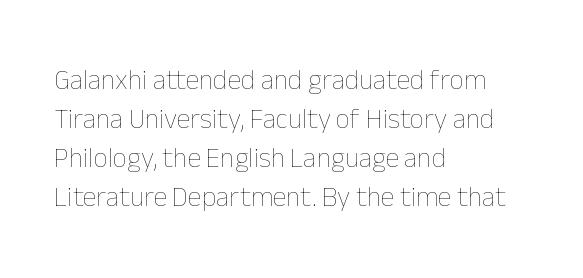
Q: Is the text bold? A: No.
Q: Is the text italic (slanted)? A: No, it is upright.
Q: Is the text underlined? A: No.
Q: How is the paragraph aligned? A: Left-aligned.
Q: Is the spacing between letters normal or unusually wide? A: Normal.
Q: Is the spacing between lines tight, normal or loose? A: Normal.
Q: Width (condensed, normal, or wide)? A: Normal.
Q: Stroke contrast? A: Low.
Q: x-height? A: Medium.
Q: Monospaced? A: No.
